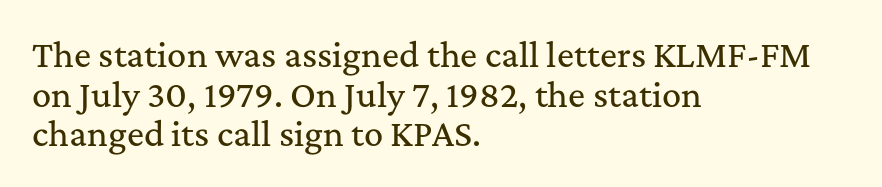
Q: Is the text italic (slanted)? A: No, it is upright.
Q: Is the typeface a serif or a sans-serif typeface? A: Serif.
Q: Is the text underlined? A: No.
Q: How is the paragraph aligned? A: Left-aligned.
Q: Is the spacing between letters normal or unusually wide? A: Normal.
Q: Width (condensed, normal, or wide)? A: Normal.
Q: Stroke contrast? A: Medium.
Q: x-height? A: Medium.
Q: Monospaced? A: No.
